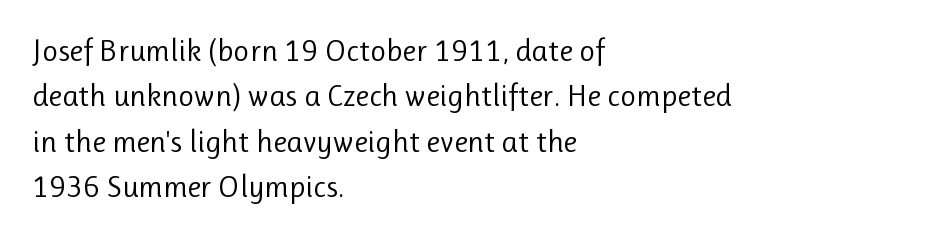
Is this a fixed-width face? No — the glyphs have proportional, varying widths. Bare-footed words on every line. Short and long lines alike share a common starting point at left. Between one letter and the next there's only the usual sliver of space. The specimen reads as upright at a glance.
